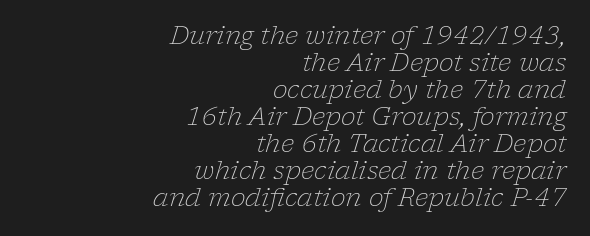
{"italic": "yes", "lean": "right", "slant_degrees": 17, "bold": "no", "underline": "no", "align": "right", "line_spacing": "tight", "line_spacing_ratio": 1.08, "letter_spacing": "normal", "letter_spacing_em": 0.0, "glyph_px": 25}
